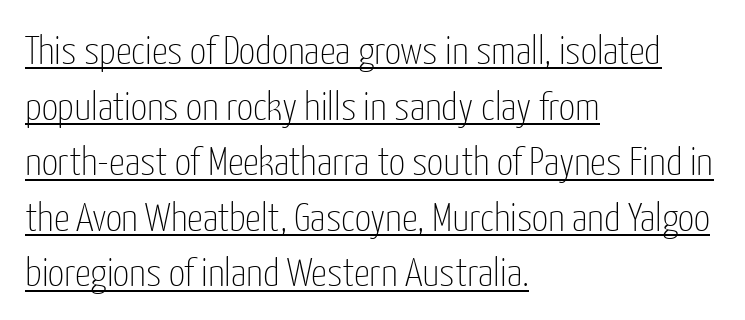
{"serif": "no", "italic": "no", "bold": "no", "weight": "thin", "width": "condensed", "stroke_contrast": "low", "x_height": "medium", "monospaced": "no", "underline": "yes", "align": "left", "line_spacing": "normal", "line_spacing_ratio": 1.39, "letter_spacing": "normal", "letter_spacing_em": 0.0, "glyph_px": 40}
